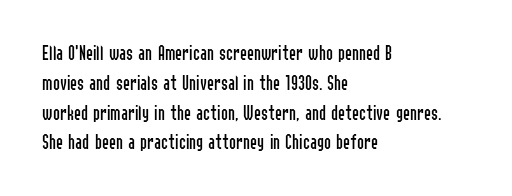
{"italic": "no", "bold": "no", "underline": "no", "align": "left", "line_spacing": "normal", "line_spacing_ratio": 1.42, "letter_spacing": "normal", "letter_spacing_em": 0.0, "glyph_px": 21}
